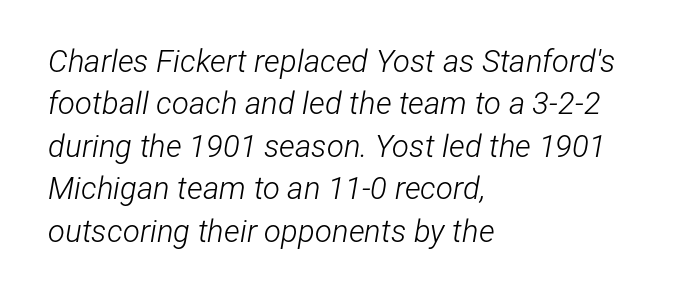
The image shows 31 px light, condensed type, italic (leaning right); set left-aligned, normal line spacing (1.37x), normal letter spacing, not underlined; low stroke contrast and a medium x-height.
